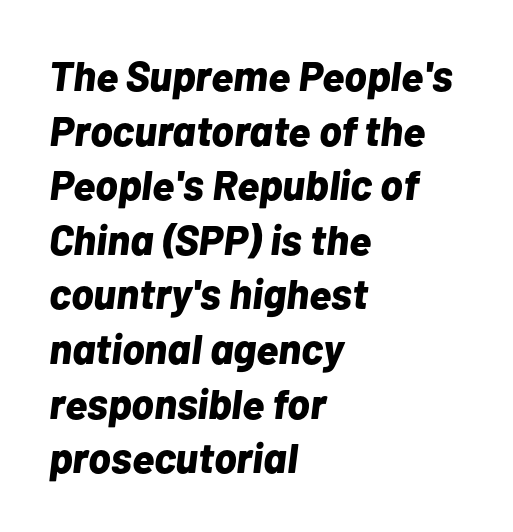
The image shows 42 px bold type, italic (leaning right); set left-aligned, normal line spacing (1.3x), normal letter spacing, not underlined; low stroke contrast and a medium x-height.
